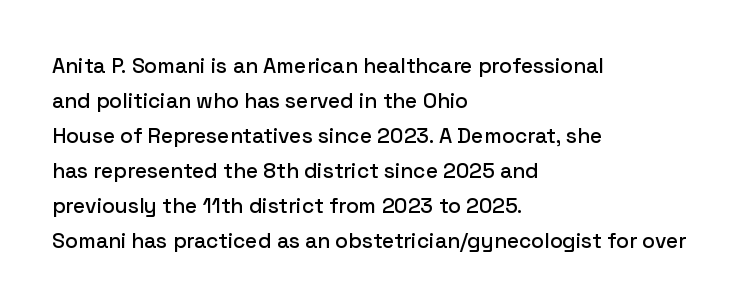
This is roman type, the default non-slanted kind. The leading is moderate, giving the passage an even texture. This sample uses plain, unmodified letter spacing. A classic flush-left, rag-right setting is used for this passage. The gap between lines stays unmarked.
